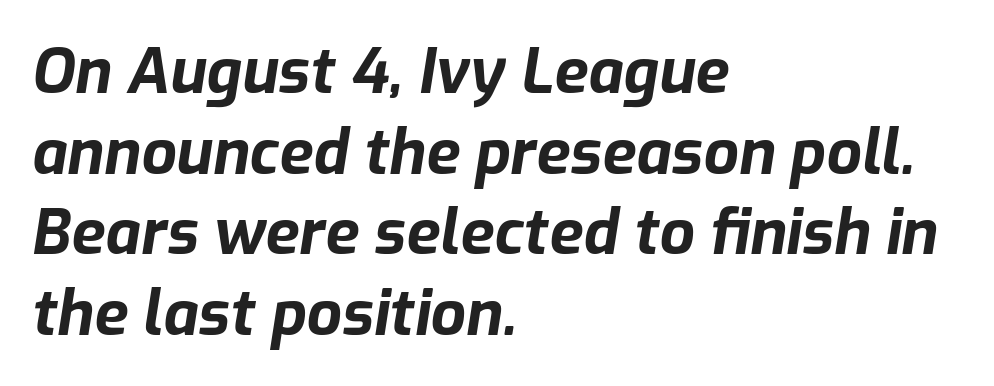
The image shows 62 px bold type, italic (leaning right); set left-aligned, normal line spacing (1.3x), normal letter spacing, not underlined; low stroke contrast and a medium x-height.
